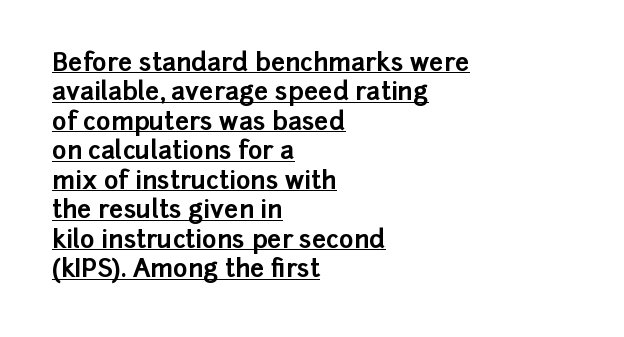
The image shows 25 px bold type, upright; set left-aligned, line spacing 1.18x, normal letter spacing, underlined.
